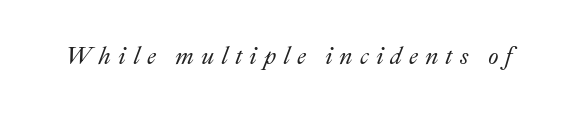
{"italic": "yes", "lean": "right", "slant_degrees": 22, "underline": "no", "letter_spacing": "wide", "letter_spacing_em": 0.29, "glyph_px": 24}
